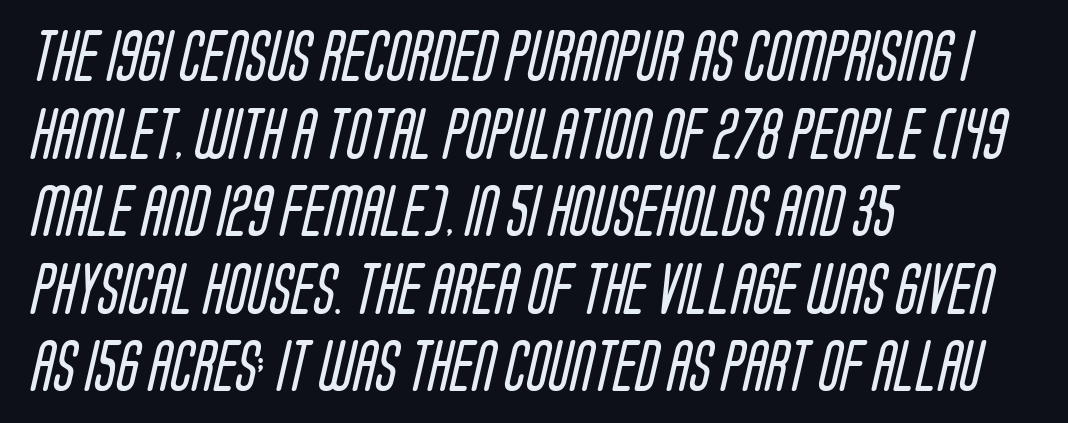
{"serif": "no", "bold": "no", "weight": "regular", "width": "condensed", "stroke_contrast": "low", "x_height": "large", "monospaced": "no", "underline": "no", "align": "left", "line_spacing": "normal", "line_spacing_ratio": 1.52, "letter_spacing": "normal", "letter_spacing_em": 0.0, "glyph_px": 51}
